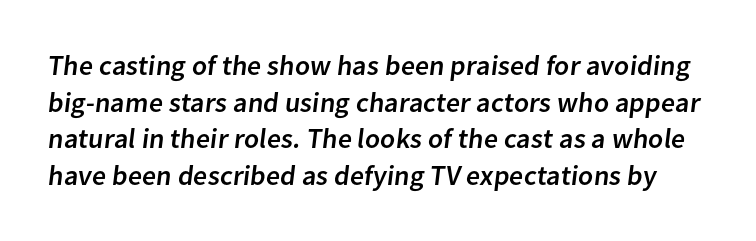
The image shows 28 px sans-serif type; set normal line spacing (1.31x), normal letter spacing, not underlined; low stroke contrast and a medium x-height.
